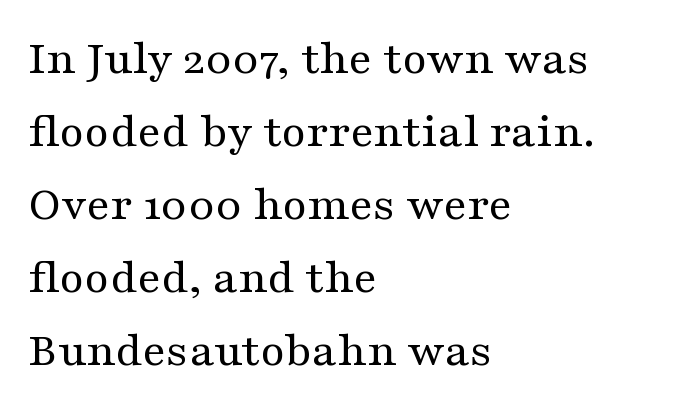
{"serif": "yes", "italic": "no", "bold": "no", "weight": "regular", "width": "wide", "stroke_contrast": "medium", "x_height": "medium", "monospaced": "no", "underline": "no", "align": "left", "line_spacing": "normal", "line_spacing_ratio": 1.46, "letter_spacing": "normal", "letter_spacing_em": 0.0, "glyph_px": 50}
